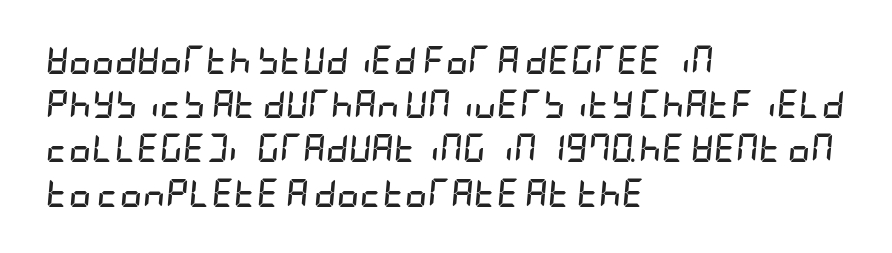
Quick note: underline off. Horizontally, the lines are justified to the leading edge only. Students, this is bold: see how much ink each stroke carries. The whole block is typeset with a tilt. The leading is moderate, giving the passage an even texture. How are the letters spaced? Ordinarily, with no added tracking.
